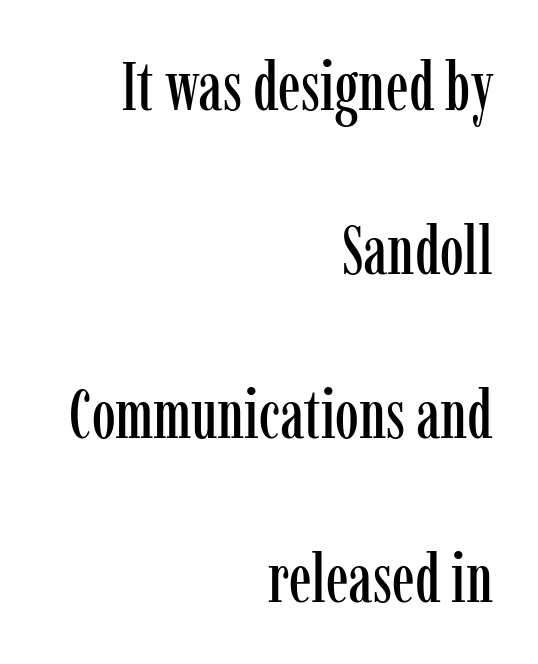
If you measured baseline to baseline, you'd find a long distance. This sample uses an upright cut, with every glyph sitting square on the baseline. The text was rendered using a seriffed face with decorative stroke endings. Each letter keeps its own natural width here, so spacing adapts to shape. You could call the tracking neutral — neither tight nor loose.
